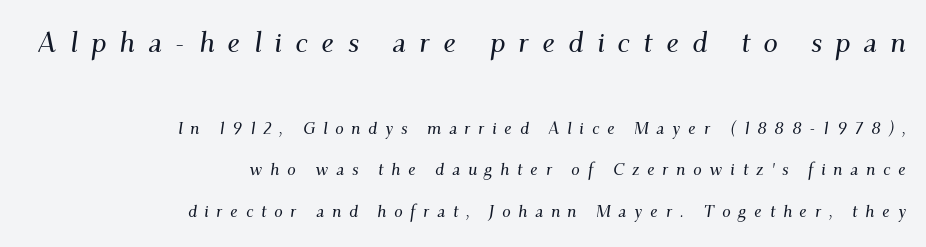
{"serif": "yes", "italic": "yes", "lean": "right", "slant_degrees": 9, "width": "normal", "stroke_contrast": "medium", "x_height": "small", "monospaced": "no", "underline": "no", "align": "right", "line_spacing": "loose", "line_spacing_ratio": 2.46, "letter_spacing": "wide", "letter_spacing_em": 0.45, "larger_block": "first", "size_ratio": 1.71, "glyph_px": 29}
